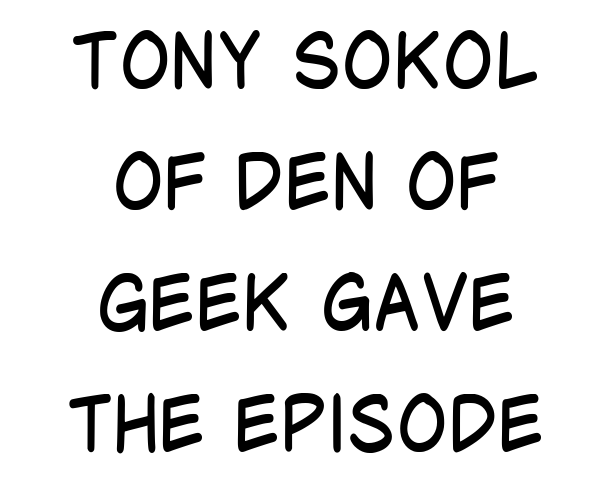
Q: Is the text bold? A: No.
Q: Is the text italic (slanted)? A: No, it is upright.
Q: Is the typeface a serif or a sans-serif typeface? A: Sans-serif.
Q: Is the text underlined? A: No.
Q: How is the paragraph aligned? A: Centered.
Q: Is the spacing between letters normal or unusually wide? A: Normal.
Q: Is the spacing between lines tight, normal or loose? A: Normal.
Q: Width (condensed, normal, or wide)? A: Condensed.
Q: Stroke contrast? A: Low.
Q: x-height? A: Large.
Q: Monospaced? A: No.
